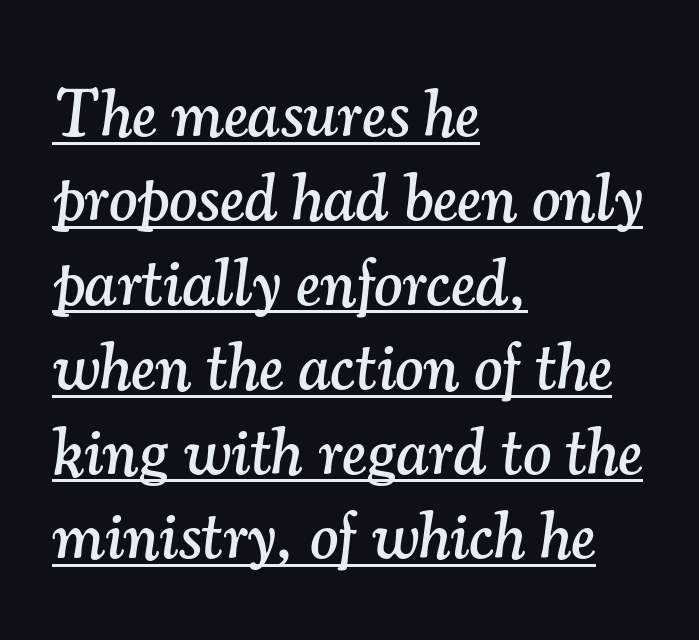
Q: Is the text italic (slanted)? A: Yes, it leans right by about 7 degrees.
Q: Is the typeface a serif or a sans-serif typeface? A: Serif.
Q: Is the text underlined? A: Yes.
Q: How is the paragraph aligned? A: Left-aligned.
Q: Is the spacing between letters normal or unusually wide? A: Normal.
Q: Is the spacing between lines tight, normal or loose? A: Normal.
Q: Width (condensed, normal, or wide)? A: Normal.
Q: Stroke contrast? A: Medium.
Q: x-height? A: Small.
Q: Monospaced? A: No.
